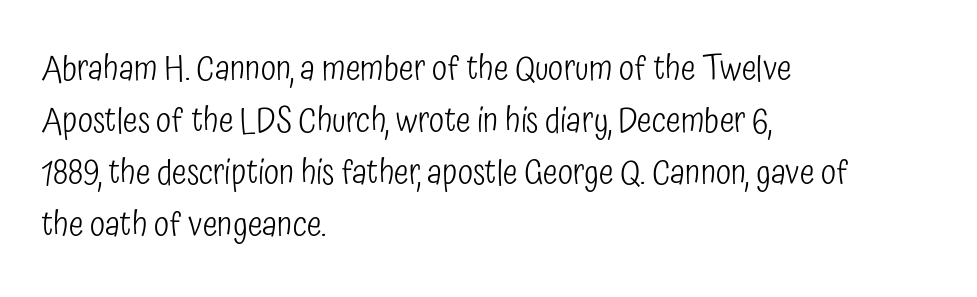
Q: Is the text bold? A: No.
Q: Is the text italic (slanted)? A: No, it is upright.
Q: Is the typeface a serif or a sans-serif typeface? A: Sans-serif.
Q: Is the text underlined? A: No.
Q: How is the paragraph aligned? A: Left-aligned.
Q: Is the spacing between letters normal or unusually wide? A: Normal.
Q: Is the spacing between lines tight, normal or loose? A: Normal.
Q: Width (condensed, normal, or wide)? A: Condensed.
Q: Stroke contrast? A: Low.
Q: x-height? A: Medium.
Q: Monospaced? A: No.
